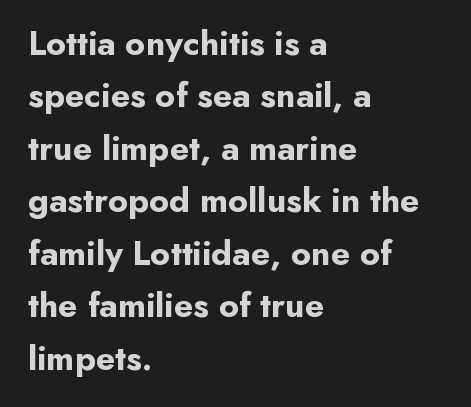
{"serif": "no", "italic": "no", "bold": "yes", "weight": "bold", "width": "normal", "stroke_contrast": "low", "x_height": "small", "monospaced": "no", "underline": "no", "align": "left", "line_spacing": "normal", "line_spacing_ratio": 1.5, "letter_spacing": "normal", "letter_spacing_em": 0.0, "glyph_px": 35}
